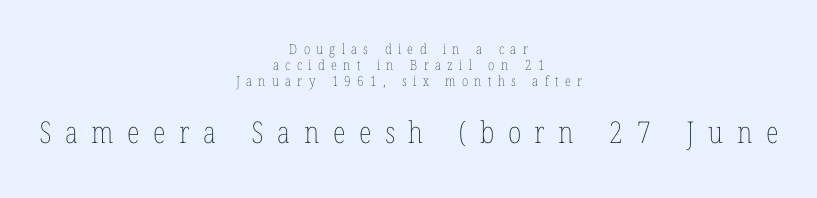
{"italic": "no", "bold": "no", "weight": "thin", "width": "condensed", "stroke_contrast": "low", "x_height": "medium", "monospaced": "no", "underline": "no", "align": "center", "line_spacing": "tight", "line_spacing_ratio": 1.15, "letter_spacing": "wide", "letter_spacing_em": 0.45, "larger_block": "second", "size_ratio": 2.14, "glyph_px": 30}
